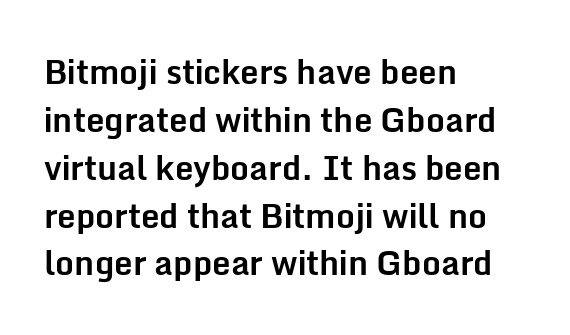
{"serif": "no", "italic": "no", "bold": "yes", "weight": "bold", "width": "normal", "stroke_contrast": "low", "x_height": "medium", "monospaced": "no", "underline": "no", "align": "left", "line_spacing": "normal", "line_spacing_ratio": 1.45, "letter_spacing": "normal", "letter_spacing_em": 0.0, "glyph_px": 33}
